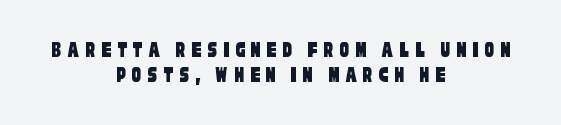
{"underline": "no", "align": "center", "line_spacing": "tight", "line_spacing_ratio": 1.06, "letter_spacing": "wide", "letter_spacing_em": 0.24, "glyph_px": 24}
